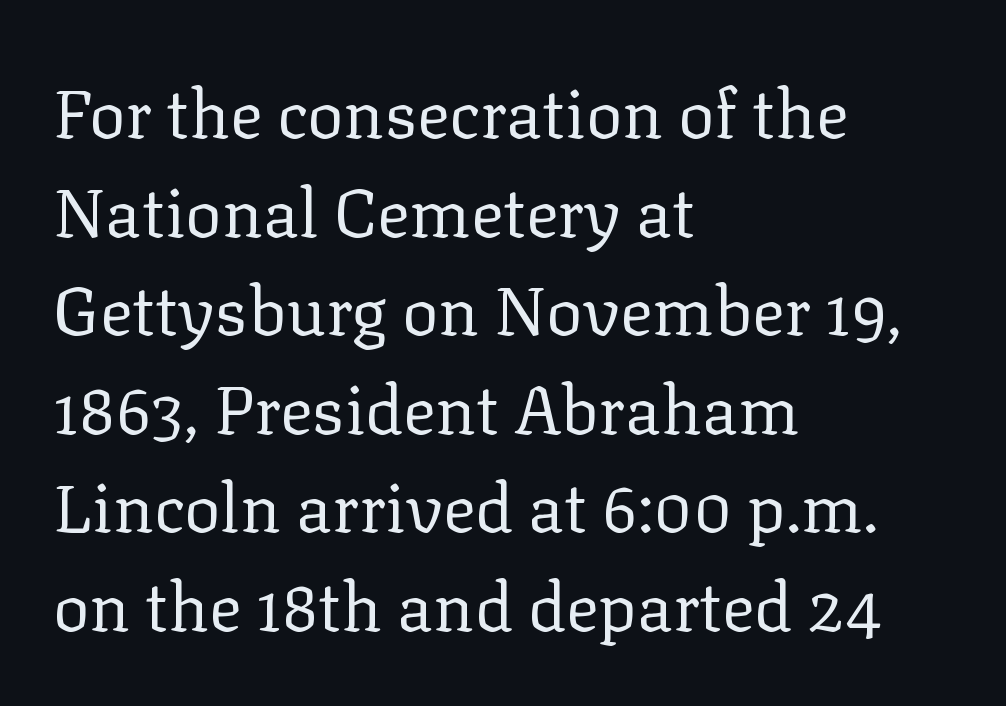
{"serif": "yes", "italic": "no", "bold": "no", "weight": "regular", "width": "normal", "stroke_contrast": "low", "x_height": "medium", "monospaced": "no", "underline": "no", "align": "left", "line_spacing": "normal", "line_spacing_ratio": 1.45, "letter_spacing": "normal", "letter_spacing_em": 0.0, "glyph_px": 68}
